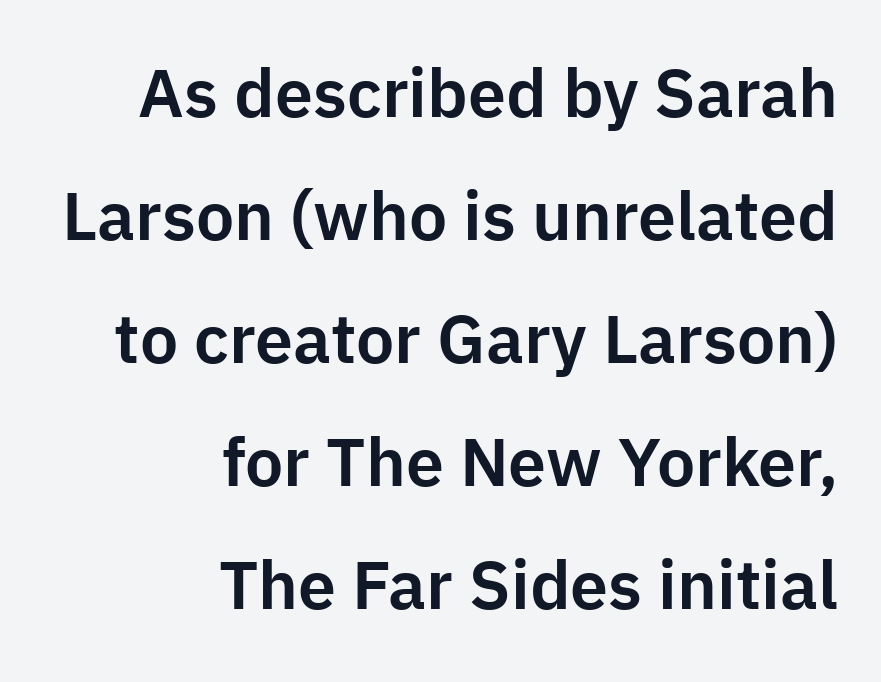
The image shows 68 px sans-serif type, upright; set right-aligned, line spacing 1.81x, normal letter spacing, not underlined; low stroke contrast and a medium x-height.
